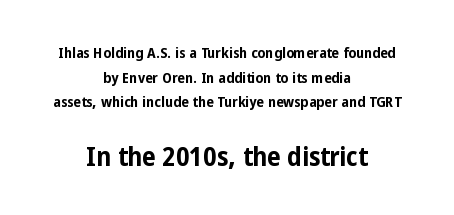
{"italic": "no", "bold": "yes", "underline": "no", "align": "center", "line_spacing": "normal", "line_spacing_ratio": 1.65, "letter_spacing": "normal", "letter_spacing_em": 0.0, "larger_block": "second", "size_ratio": 1.8, "glyph_px": 27}
